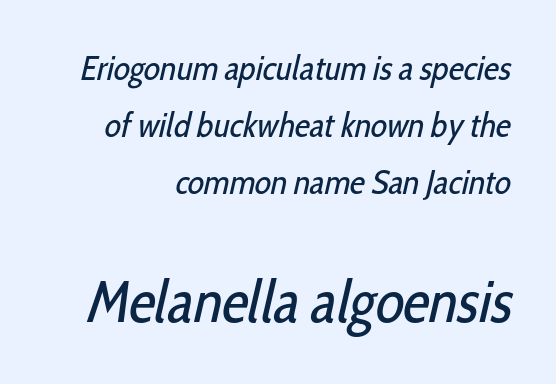
The image shows 59 px regular-weight, condensed sans-serif type; set right-aligned, normal line spacing (1.67x), normal letter spacing, not underlined; the second (bottom) block is 1.74x larger; low stroke contrast and a medium x-height.
